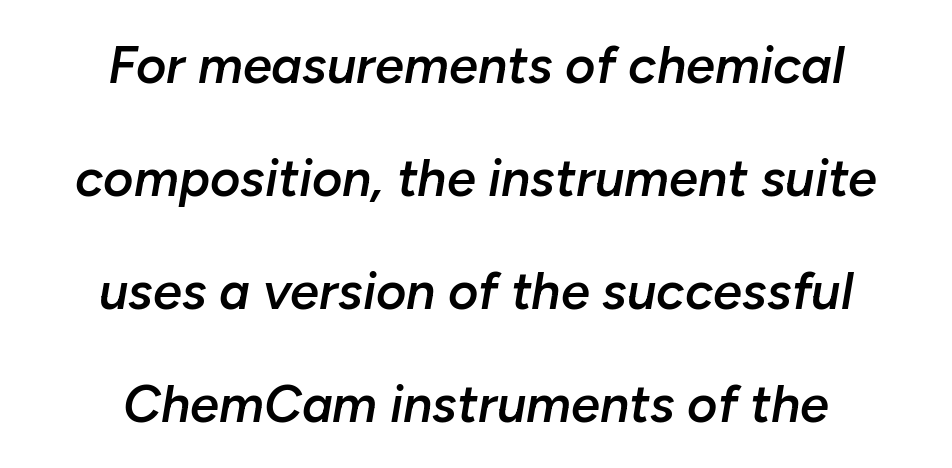
Short note: letters normally spaced. As a designer I'd log this as weight 600, semibold. Vertical spacing — loose. Each letter keeps its own natural width here, so spacing adapts to shape.
